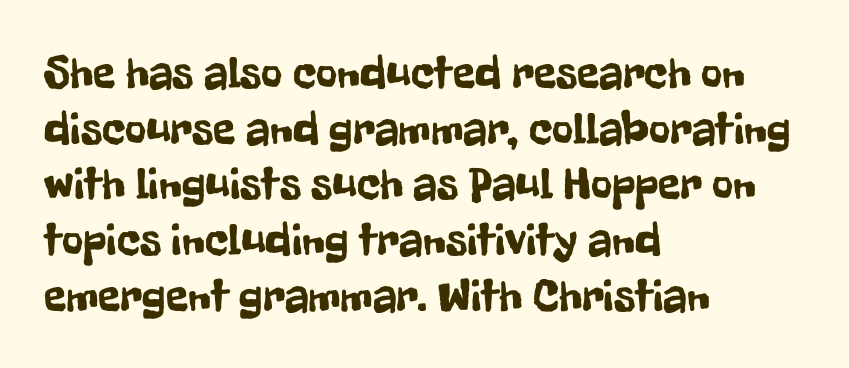
The image shows 46 px condensed sans-serif type, upright; set left-aligned, line spacing 1.21x, normal letter spacing, not underlined; low stroke contrast and a medium x-height.
